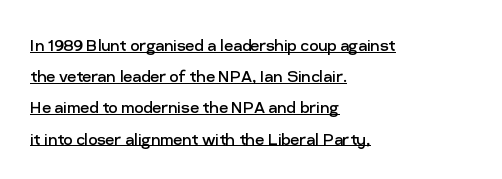
Q: Is the text bold? A: No.
Q: Is the text italic (slanted)? A: No, it is upright.
Q: Is the text underlined? A: Yes.
Q: How is the paragraph aligned? A: Left-aligned.
Q: Is the spacing between letters normal or unusually wide? A: Normal.
Q: Is the spacing between lines tight, normal or loose? A: Normal.
